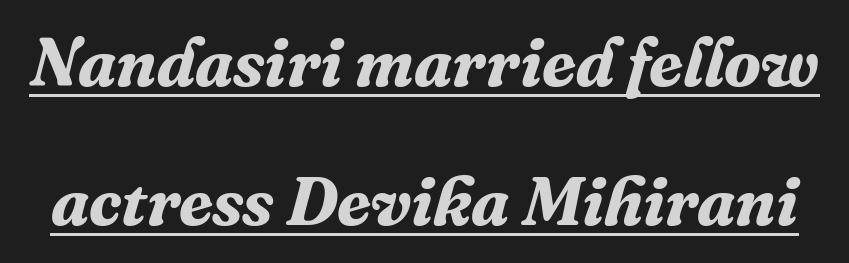
Q: Is the text bold? A: Yes.
Q: Is the text italic (slanted)? A: Yes, it leans right by about 16 degrees.
Q: Is the typeface a serif or a sans-serif typeface? A: Serif.
Q: Is the text underlined? A: Yes.
Q: Is the spacing between letters normal or unusually wide? A: Normal.
Q: Is the spacing between lines tight, normal or loose? A: Loose.
Q: Width (condensed, normal, or wide)? A: Normal.
Q: Stroke contrast? A: Medium.
Q: x-height? A: Medium.
Q: Monospaced? A: No.
